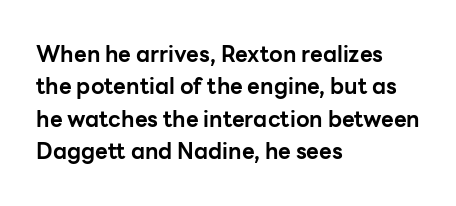
Q: Is the text bold? A: Yes.
Q: Is the text italic (slanted)? A: No, it is upright.
Q: Is the text underlined? A: No.
Q: How is the paragraph aligned? A: Left-aligned.
Q: Is the spacing between letters normal or unusually wide? A: Normal.
Q: Is the spacing between lines tight, normal or loose? A: Normal.
